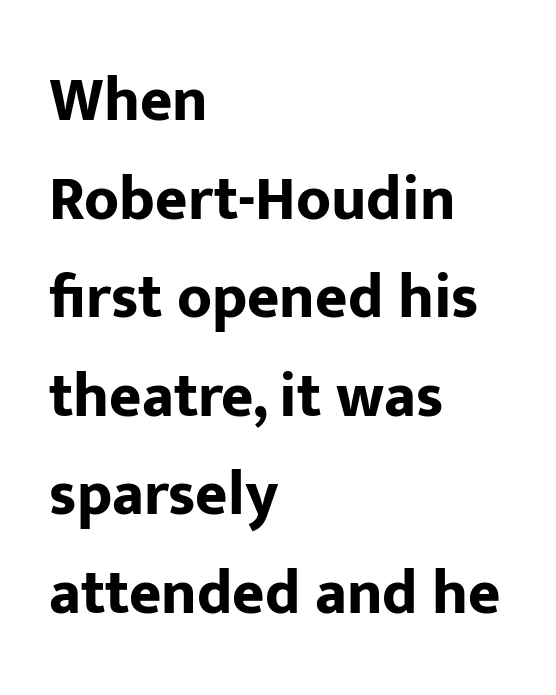
The image shows 62 px bold sans-serif type, upright; set left-aligned, normal line spacing (1.59x), normal letter spacing, not underlined; low stroke contrast and a medium x-height.
